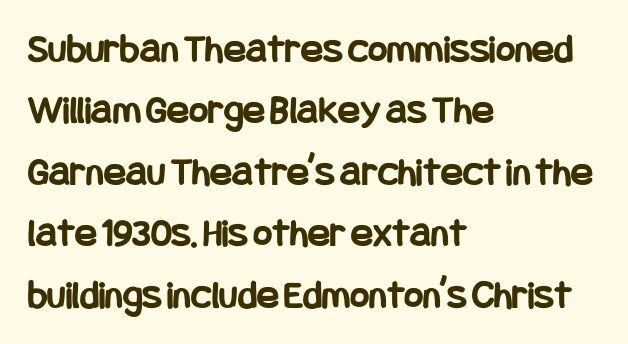
The passage is arranged the way most books set body copy — flush left. Rendered with straight, roman letterforms. Nope, no serifs anywhere on these letters. Only glyphs here, with clear space below each row.
